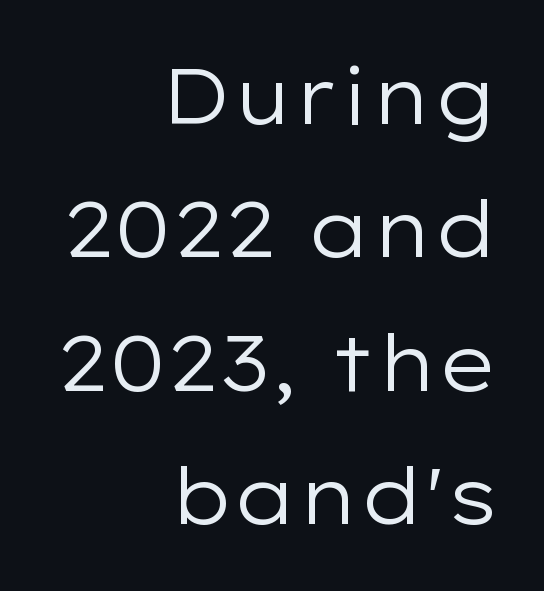
The image shows 78 px regular-weight, wide sans-serif type, upright; set right-aligned, line spacing 1.71x, normal letter spacing, not underlined; low stroke contrast and a medium x-height.
